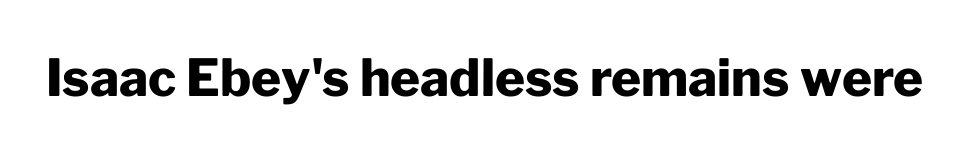
{"serif": "no", "italic": "no", "bold": "yes", "weight": "heavy", "width": "normal", "stroke_contrast": "low", "x_height": "medium", "monospaced": "no", "underline": "no", "letter_spacing": "normal", "letter_spacing_em": 0.0, "glyph_px": 51}
